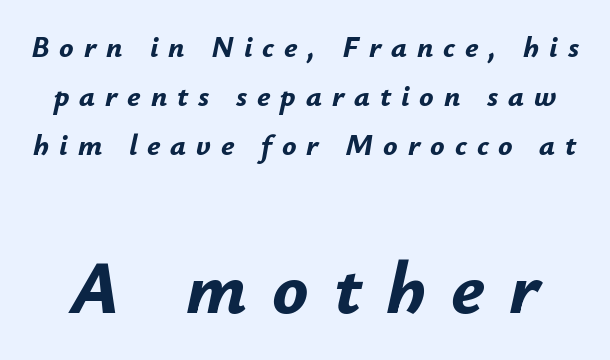
{"italic": "yes", "lean": "right", "slant_degrees": 12, "bold": "yes", "weight": "bold", "width": "normal", "stroke_contrast": "low", "x_height": "small", "monospaced": "no", "underline": "no", "line_spacing": "normal", "line_spacing_ratio": 1.64, "letter_spacing": "wide", "letter_spacing_em": 0.33, "larger_block": "second", "size_ratio": 2.5, "glyph_px": 75}
